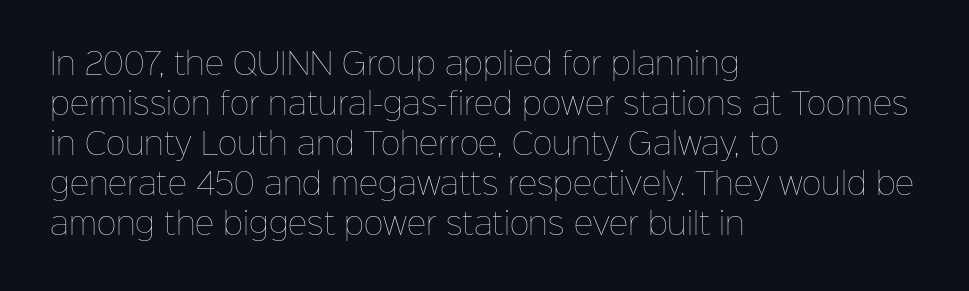
The image shows 30 px thin type, upright; set left-aligned, normal line spacing (1.33x), normal letter spacing, not underlined; low stroke contrast and a medium x-height.
